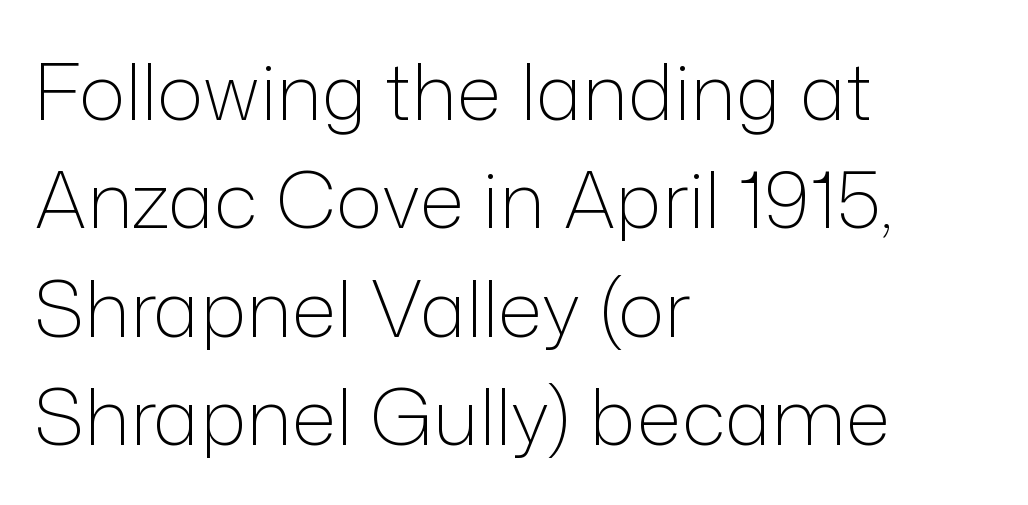
Q: Is the text bold? A: No.
Q: Is the text italic (slanted)? A: No, it is upright.
Q: Is the typeface a serif or a sans-serif typeface? A: Sans-serif.
Q: Is the text underlined? A: No.
Q: How is the paragraph aligned? A: Left-aligned.
Q: Is the spacing between letters normal or unusually wide? A: Normal.
Q: Is the spacing between lines tight, normal or loose? A: Normal.
Q: Width (condensed, normal, or wide)? A: Normal.
Q: Stroke contrast? A: Low.
Q: x-height? A: Medium.
Q: Monospaced? A: No.
